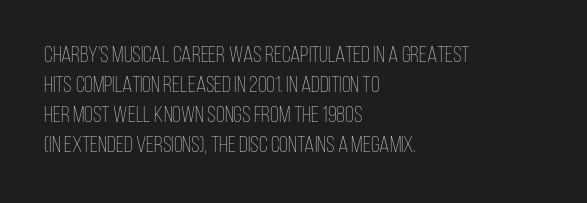
Teacher's note: observe the even left margin — that is flush-left alignment. Does extra space separate the letters? No, they use regular spacing. In terms of posture, this sample is upright. The glyphs are unaccompanied by any horizontal stroke below them. The lines sit at an ordinary, default distance from one another.
